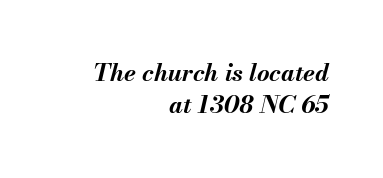
{"italic": "yes", "lean": "right", "slant_degrees": 13, "bold": "yes", "underline": "no", "align": "right", "line_spacing": "normal", "line_spacing_ratio": 1.35, "letter_spacing": "normal", "letter_spacing_em": 0.0, "glyph_px": 24}
